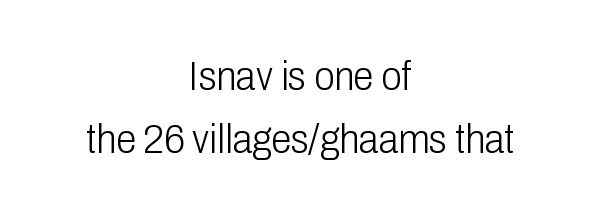
{"serif": "no", "italic": "no", "bold": "no", "weight": "light", "width": "condensed", "stroke_contrast": "low", "x_height": "medium", "monospaced": "no", "underline": "no", "align": "center", "line_spacing": "normal", "line_spacing_ratio": 1.54, "letter_spacing": "normal", "letter_spacing_em": 0.0, "glyph_px": 41}
